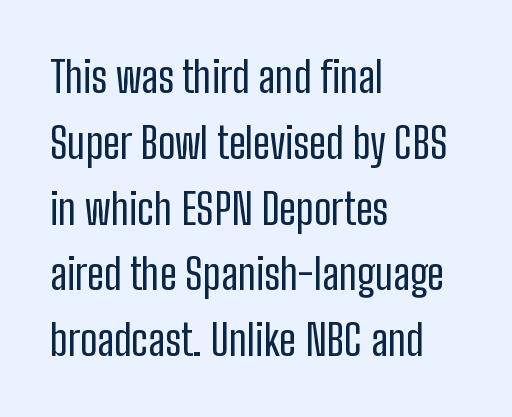
{"serif": "no", "italic": "no", "bold": "no", "weight": "regular", "width": "condensed", "stroke_contrast": "low", "x_height": "medium", "monospaced": "no", "underline": "no", "align": "left", "line_spacing": "normal", "line_spacing_ratio": 1.53, "letter_spacing": "normal", "letter_spacing_em": 0.0, "glyph_px": 43}
